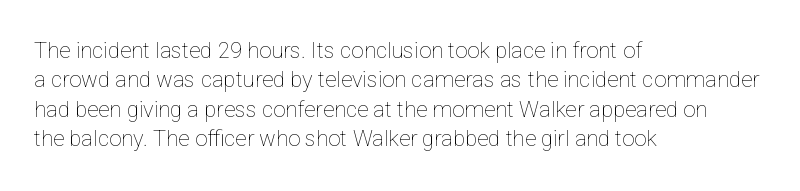
Bare-footed words on every line. Every stem runs plumb, perpendicular to the baseline. The typesetting does not lean heavy: it is not bold. Tracking value appears to be zero — textbook default spacing. The vertical gap from one line to the next is medium.
